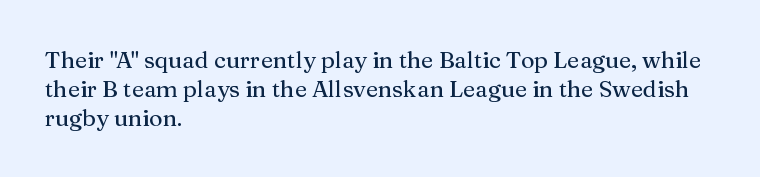
Q: Is the text italic (slanted)? A: No, it is upright.
Q: Is the text underlined? A: No.
Q: How is the paragraph aligned? A: Left-aligned.
Q: Is the spacing between letters normal or unusually wide? A: Normal.
Q: Is the spacing between lines tight, normal or loose? A: Normal.
